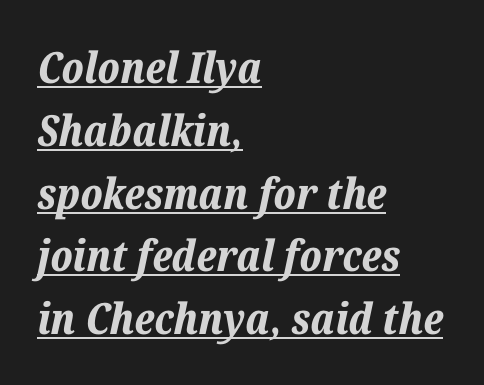
Q: Is the text bold? A: Yes.
Q: Is the text italic (slanted)? A: Yes, it leans right by about 12 degrees.
Q: Is the text underlined? A: Yes.
Q: How is the paragraph aligned? A: Left-aligned.
Q: Is the spacing between letters normal or unusually wide? A: Normal.
Q: Is the spacing between lines tight, normal or loose? A: Normal.
Q: Width (condensed, normal, or wide)? A: Normal.
Q: Stroke contrast? A: Low.
Q: x-height? A: Medium.
Q: Monospaced? A: No.
